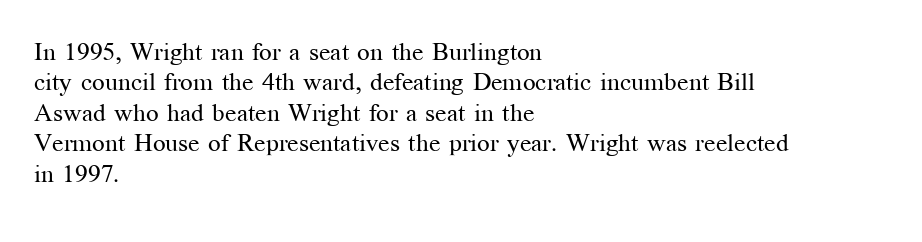
{"italic": "no", "bold": "no", "underline": "no", "align": "left", "line_spacing_ratio": 1.22, "letter_spacing": "normal", "letter_spacing_em": 0.0, "glyph_px": 25}
